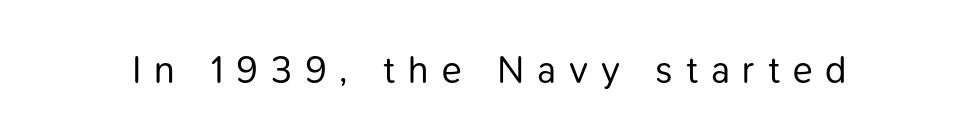
Tall strokes in this sample are plumb rather than angled. Each letter keeps its own natural width here, so spacing adapts to shape. The face used here is rendered with a markedly widened letterfit. The gap between lines stays unmarked.
